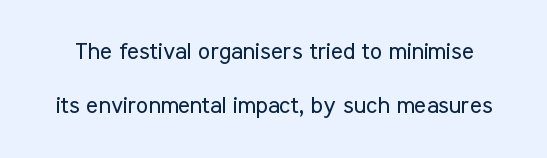
The image shows 23 px text type, upright; set loose line spacing (2.33x), normal letter spacing, not underlined.
